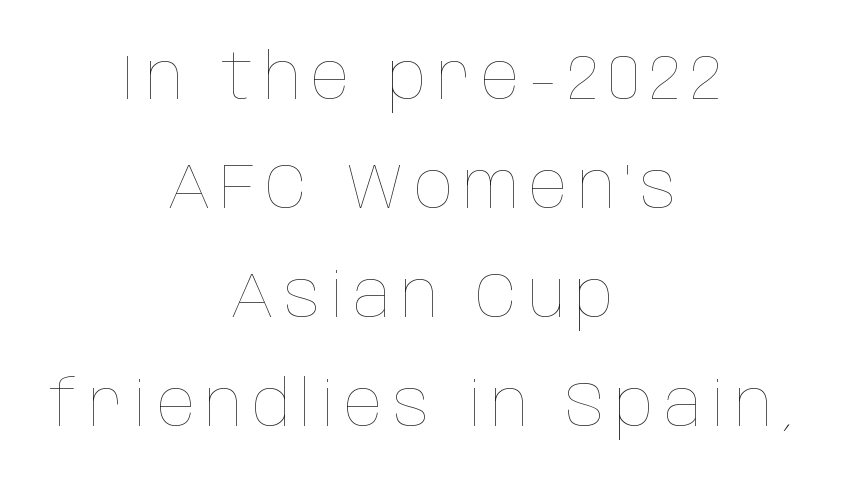
{"italic": "no", "bold": "no", "weight": "thin", "width": "condensed", "stroke_contrast": "low", "x_height": "large", "monospaced": "no", "underline": "no", "align": "center", "line_spacing_ratio": 1.73, "glyph_px": 63}
